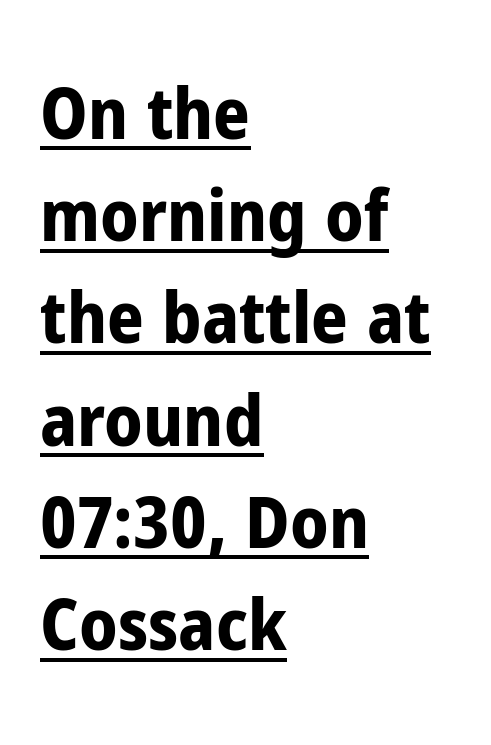
Every stem runs plumb, perpendicular to the baseline. This sample uses plain, unmodified letter spacing. Each letter's strokes conclude bluntly, with no projecting serifs. Line beginnings align vertically; line endings do not. Students, observe the line beneath the letters — that is underlining.
